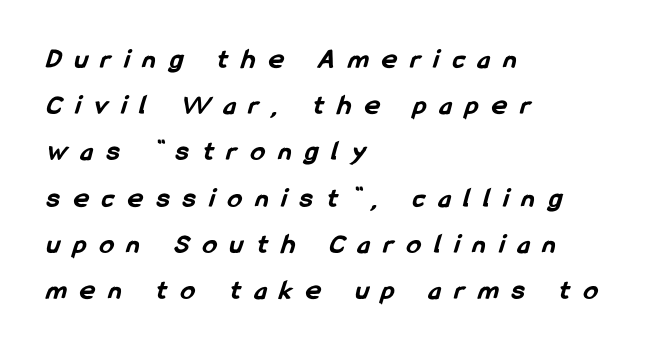
If you measured baseline to baseline, you'd find a middling distance. Honestly, there is no underline to notice here at all. Strong, thick strokes mark this as bold type. These lines have a slow, spaced-out rhythm from letter to letter. The letters advance in unequal steps, a hallmark of proportional type.
